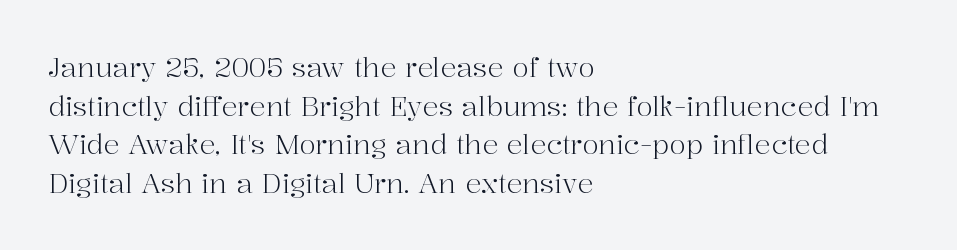
The image shows 27 px text type, upright; set left-aligned, normal line spacing (1.43x), normal letter spacing, not underlined.
